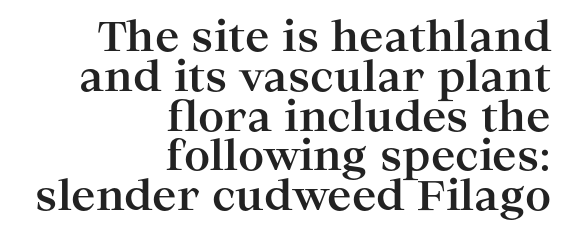
Q: Is the text bold? A: Yes.
Q: Is the text italic (slanted)? A: No, it is upright.
Q: Is the typeface a serif or a sans-serif typeface? A: Serif.
Q: Is the text underlined? A: No.
Q: How is the paragraph aligned? A: Right-aligned.
Q: Is the spacing between letters normal or unusually wide? A: Normal.
Q: Is the spacing between lines tight, normal or loose? A: Tight.
Q: Width (condensed, normal, or wide)? A: Wide.
Q: Stroke contrast? A: High.
Q: x-height? A: Medium.
Q: Monospaced? A: No.
